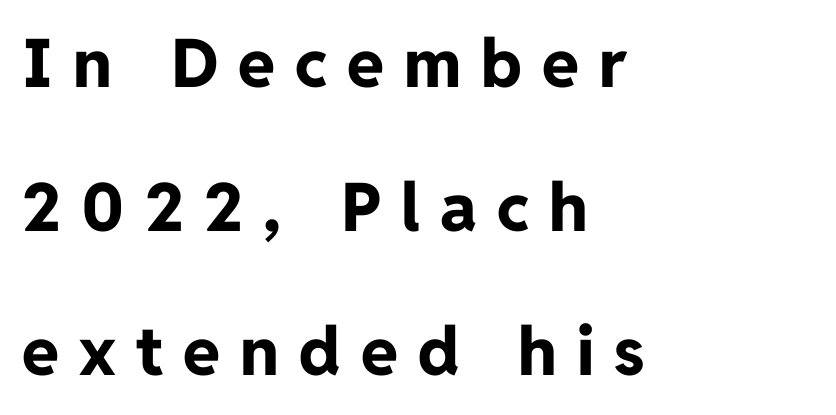
The image shows 67 px bold sans-serif type, upright; set left-aligned, loose line spacing (2.15x), unusually wide letter spacing (+0.3 em), not underlined; low stroke contrast and a medium x-height.
